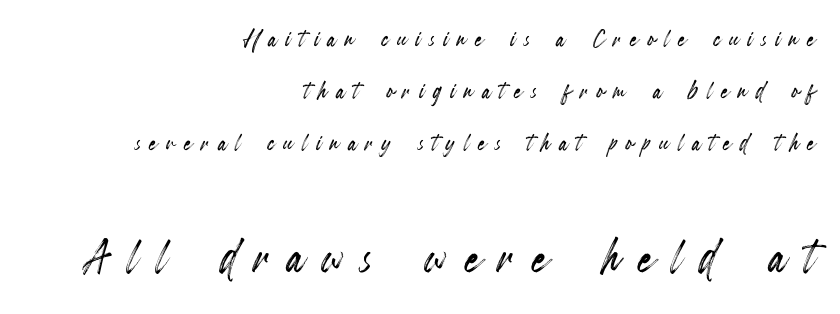
{"width": "condensed", "x_height": "small", "monospaced": "no", "underline": "no", "align": "right", "line_spacing_ratio": 1.73, "letter_spacing": "wide", "letter_spacing_em": 0.3, "larger_block": "second", "size_ratio": 2.0, "glyph_px": 60}
